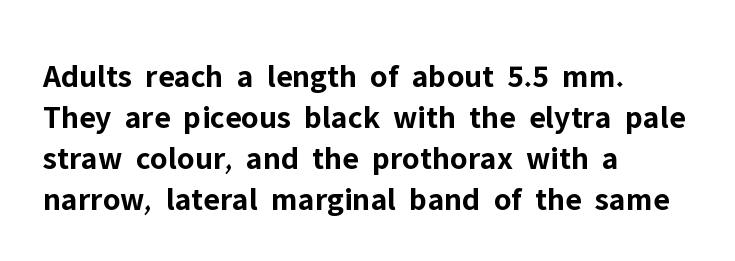
Q: Is the text bold? A: Yes.
Q: Is the text italic (slanted)? A: No, it is upright.
Q: Is the typeface a serif or a sans-serif typeface? A: Sans-serif.
Q: Is the text underlined? A: No.
Q: How is the paragraph aligned? A: Left-aligned.
Q: Is the spacing between letters normal or unusually wide? A: Normal.
Q: Width (condensed, normal, or wide)? A: Normal.
Q: Stroke contrast? A: Low.
Q: x-height? A: Medium.
Q: Monospaced? A: No.
